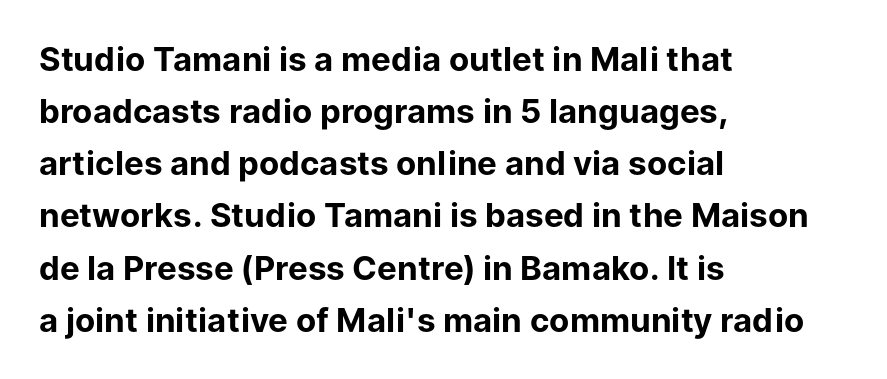
The image shows 33 px bold sans-serif type, upright; set left-aligned, normal line spacing (1.58x), normal letter spacing, not underlined; low stroke contrast and a medium x-height.
